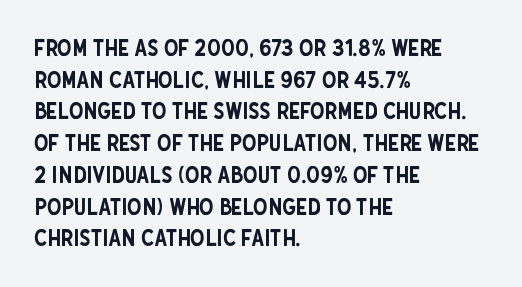
Q: Is the text italic (slanted)? A: No, it is upright.
Q: Is the text underlined? A: No.
Q: How is the paragraph aligned? A: Left-aligned.
Q: Is the spacing between letters normal or unusually wide? A: Normal.
Q: Is the spacing between lines tight, normal or loose? A: Normal.
